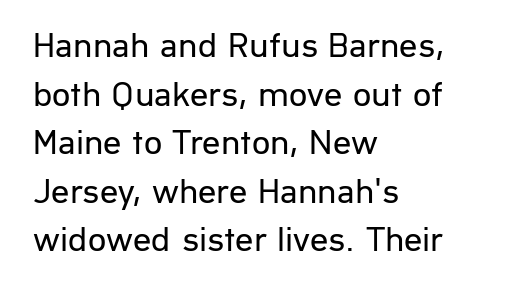
Q: Is the text bold? A: No.
Q: Is the text italic (slanted)? A: No, it is upright.
Q: Is the typeface a serif or a sans-serif typeface? A: Sans-serif.
Q: Is the text underlined? A: No.
Q: How is the paragraph aligned? A: Left-aligned.
Q: Is the spacing between letters normal or unusually wide? A: Normal.
Q: Is the spacing between lines tight, normal or loose? A: Normal.
Q: Width (condensed, normal, or wide)? A: Normal.
Q: Stroke contrast? A: Low.
Q: x-height? A: Medium.
Q: Monospaced? A: No.
